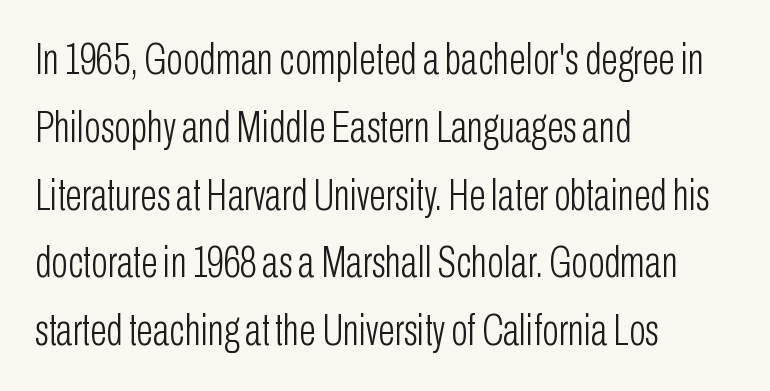
{"serif": "no", "italic": "no", "bold": "no", "weight": "light", "width": "condensed", "stroke_contrast": "low", "x_height": "medium", "monospaced": "no", "underline": "no", "align": "left", "line_spacing": "normal", "line_spacing_ratio": 1.54, "letter_spacing": "normal", "letter_spacing_em": 0.0, "glyph_px": 44}
